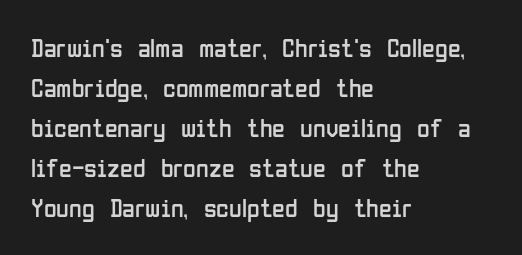
The image shows 26 px text type, upright; set left-aligned, normal line spacing (1.54x), normal letter spacing, not underlined.
